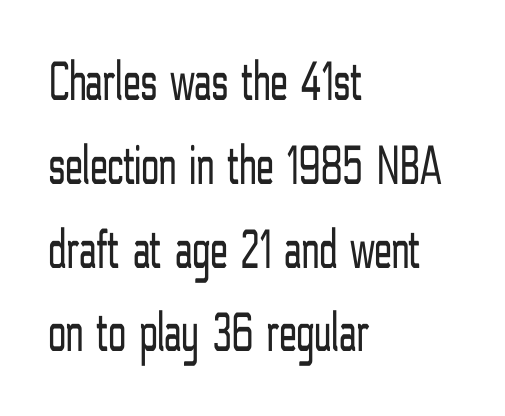
{"serif": "no", "italic": "no", "bold": "no", "weight": "light", "width": "condensed", "stroke_contrast": "low", "x_height": "medium", "monospaced": "no", "underline": "no", "align": "left", "line_spacing": "normal", "line_spacing_ratio": 1.47, "letter_spacing": "normal", "letter_spacing_em": 0.0, "glyph_px": 57}
